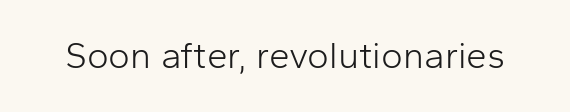
Unmarked baselines from the first word to the last. This is not heavy type; no bold has been used. The font's upright variant was chosen for this text. There is no visible air inserted between adjacent glyphs. These lines are rendered in a variable-pitch font. The characters display no serif detailing; their extremities are plain.
